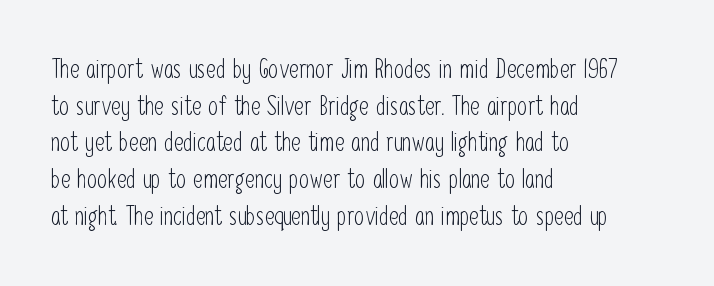
In CSS terms this would be text-align: left. The words here are not underlined. The font is comparable to plain body text, perhaps lighter. Every character sits straight up, as roman type does. The vertical gap from one line to the next is medium. Compared with typical body copy, the letter spacing here is the same.
